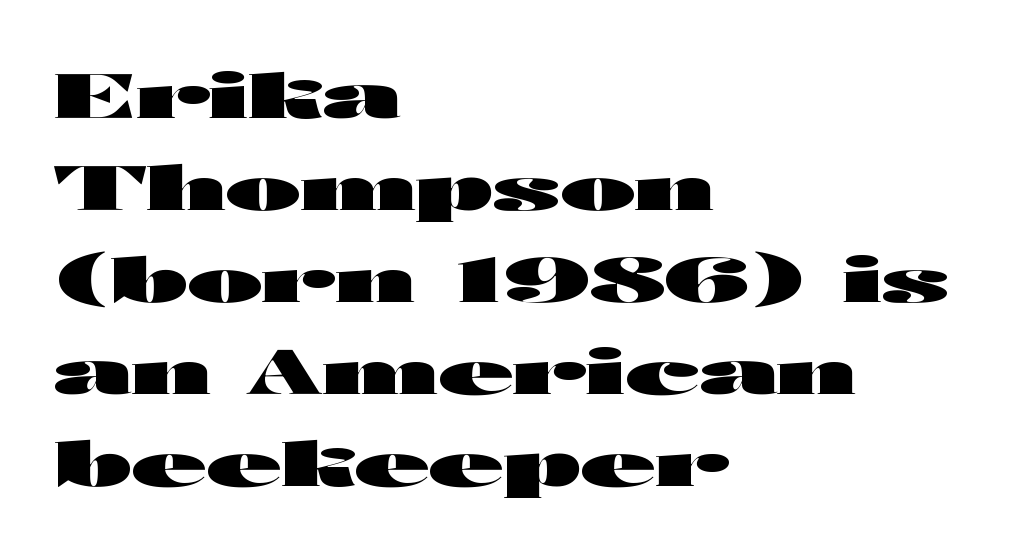
Ordinary non-slanted type is in use. Summary of weight: heavy, a full bold. The tracking reads as untouched default to a designer's eye. Bare-footed words on every line. Note the varied advance widths — an 'i' is clearly narrower than an 'm'. Visually the block forms a straight wall on the left and a jagged coastline on the right.
